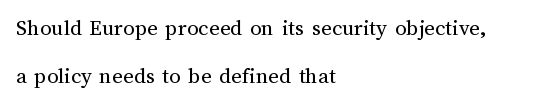
The image shows 23 px text type, upright; set left-aligned, loose line spacing (2.08x), normal letter spacing, not underlined.
